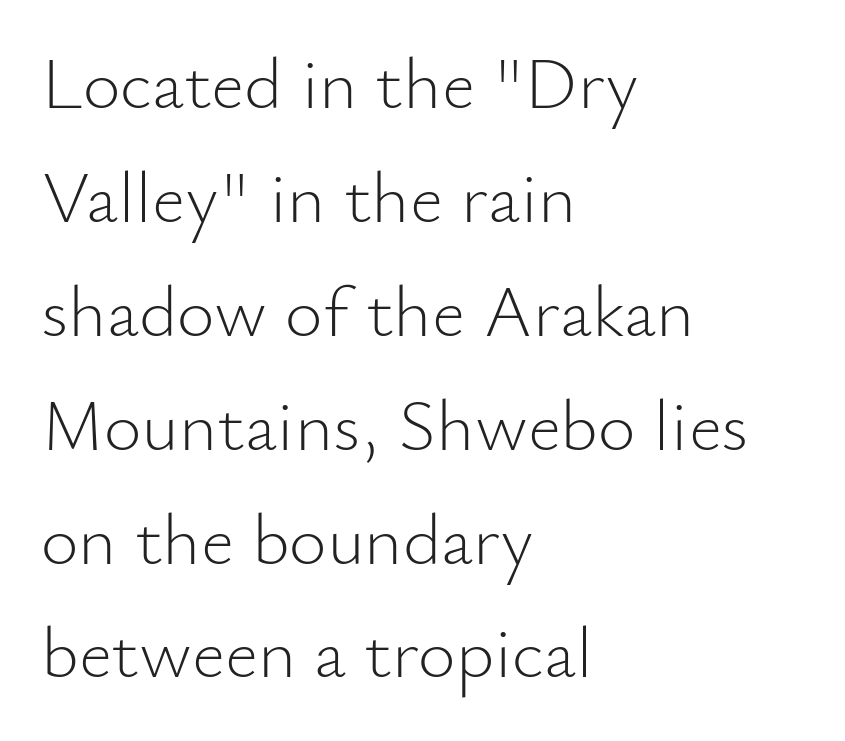
Q: Is the text bold? A: No.
Q: Is the text italic (slanted)? A: No, it is upright.
Q: Is the typeface a serif or a sans-serif typeface? A: Sans-serif.
Q: Is the text underlined? A: No.
Q: How is the paragraph aligned? A: Left-aligned.
Q: Is the spacing between letters normal or unusually wide? A: Normal.
Q: Is the spacing between lines tight, normal or loose? A: Normal.
Q: Width (condensed, normal, or wide)? A: Normal.
Q: Stroke contrast? A: Low.
Q: x-height? A: Small.
Q: Monospaced? A: No.
